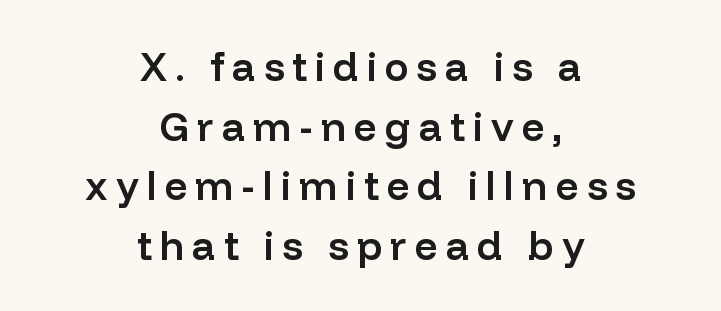
The image shows 40 px semibold sans-serif type, upright; set centered, normal line spacing (1.49x), unusually wide letter spacing (+0.2 em), not underlined; low stroke contrast and a medium x-height.
